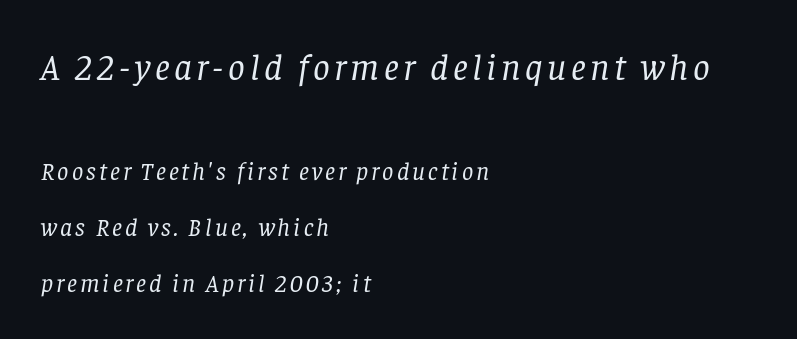
Compared with ordinary roman type, these characters are visibly tilted. The text block is weighted toward the left margin, trailing off unevenly rightward. The weight tops out at a normal text grade. A typesetter would call this leading open, well beyond the default. Note: serifs present on the glyphs.
